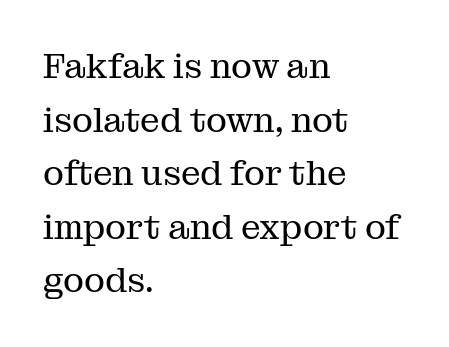
{"serif": "yes", "italic": "no", "bold": "no", "weight": "regular", "width": "normal", "stroke_contrast": "medium", "x_height": "medium", "monospaced": "no", "underline": "no", "align": "left", "line_spacing": "normal", "line_spacing_ratio": 1.53, "letter_spacing": "normal", "letter_spacing_em": 0.0, "glyph_px": 35}
